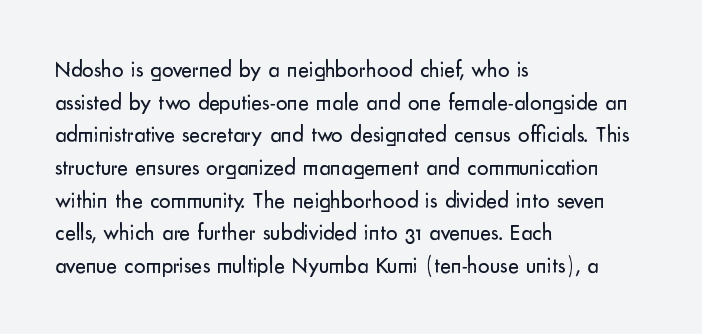
Q: Is the text bold? A: No.
Q: Is the text italic (slanted)? A: No, it is upright.
Q: Is the text underlined? A: No.
Q: How is the paragraph aligned? A: Left-aligned.
Q: Is the spacing between letters normal or unusually wide? A: Normal.
Q: Is the spacing between lines tight, normal or loose? A: Normal.
